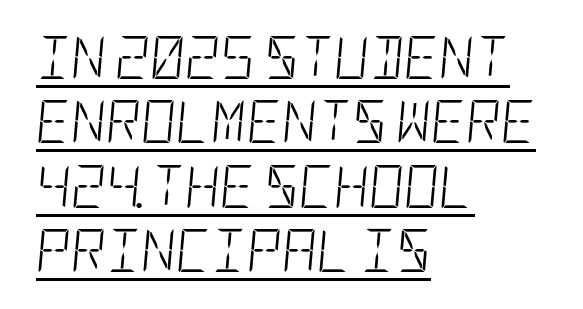
The image shows 43 px light, condensed type, italic (leaning right); set left-aligned, normal line spacing (1.5x), normal letter spacing, underlined; low stroke contrast and a large x-height.
